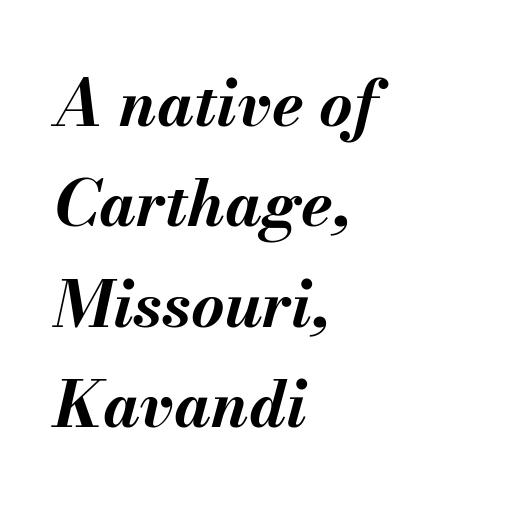
Descender tails drop into unmarked territory. Its strokes are broad and dark, the hallmark of bold type. Character widths vary here, with narrow letters taking less room than wide ones. All the whitespace from short lines collects on the right. Notice how the stems are inclined rather than vertical — that's the hallmark of italics.
